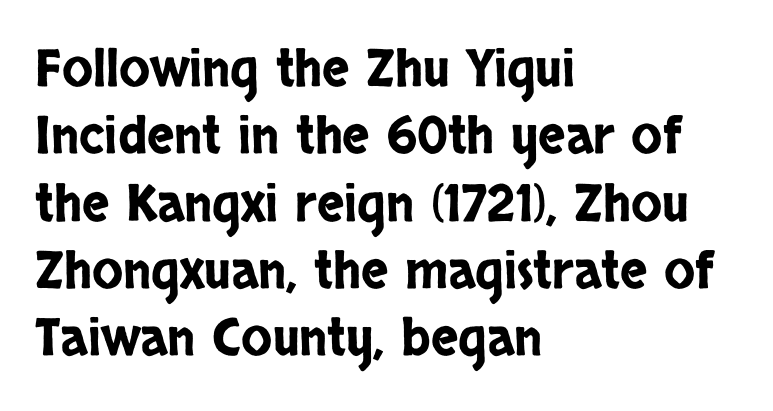
{"serif": "no", "italic": "no", "width": "condensed", "stroke_contrast": "low", "x_height": "large", "monospaced": "no", "underline": "no", "align": "left", "line_spacing": "normal", "line_spacing_ratio": 1.32, "letter_spacing": "normal", "letter_spacing_em": 0.0, "glyph_px": 51}
